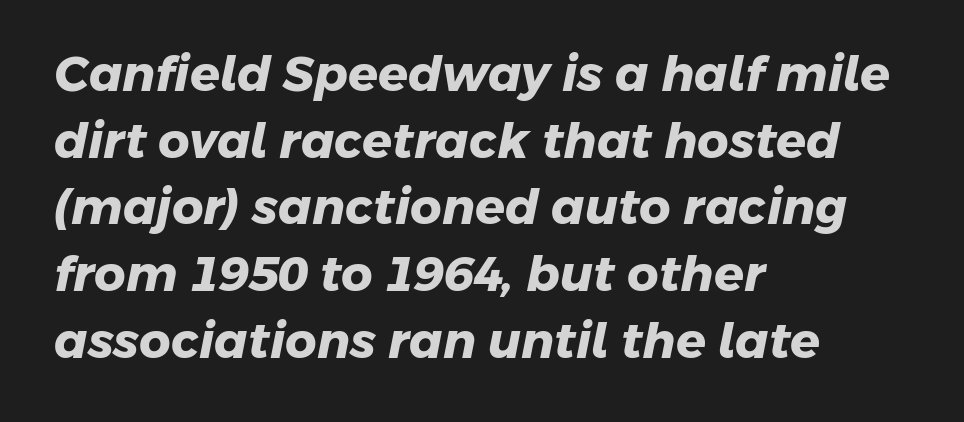
Q: Is the text bold? A: Yes.
Q: Is the typeface a serif or a sans-serif typeface? A: Sans-serif.
Q: Is the text underlined? A: No.
Q: How is the paragraph aligned? A: Left-aligned.
Q: Is the spacing between letters normal or unusually wide? A: Normal.
Q: Is the spacing between lines tight, normal or loose? A: Normal.
Q: Width (condensed, normal, or wide)? A: Normal.
Q: Stroke contrast? A: Low.
Q: x-height? A: Medium.
Q: Monospaced? A: No.
